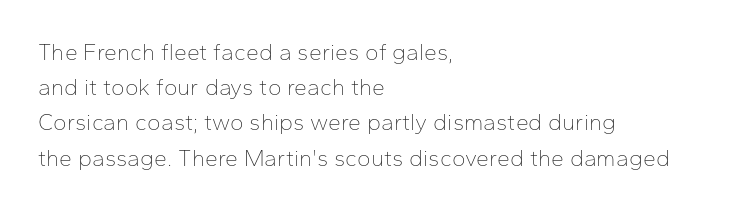
The image shows 23 px text type, upright; set left-aligned, normal line spacing (1.53x), normal letter spacing, not underlined.
